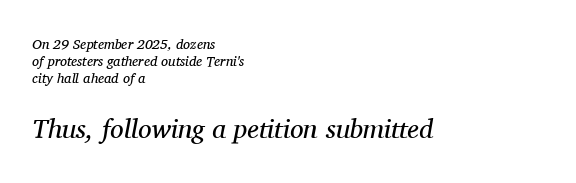
{"italic": "yes", "lean": "right", "slant_degrees": 11, "bold": "no", "underline": "no", "align": "left", "line_spacing_ratio": 1.23, "letter_spacing": "normal", "letter_spacing_em": 0.0, "larger_block": "second", "size_ratio": 1.93, "glyph_px": 27}
